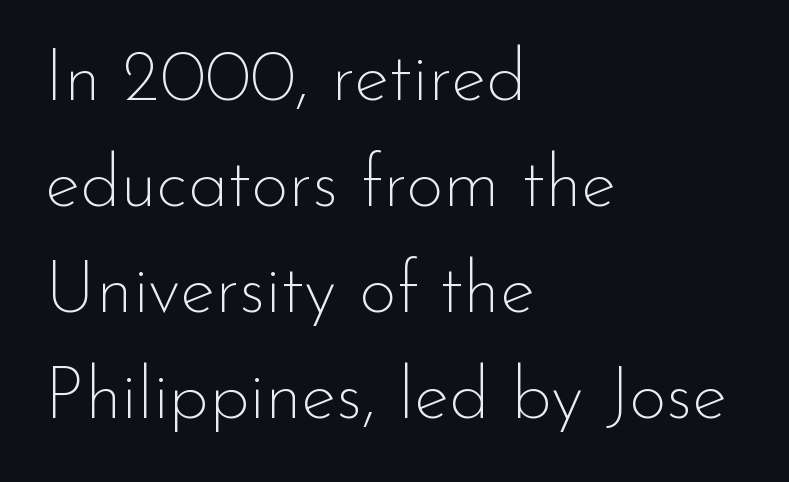
The image shows 73 px thin sans-serif type, upright; set left-aligned, normal line spacing (1.45x), normal letter spacing, not underlined; low stroke contrast and a small x-height.
